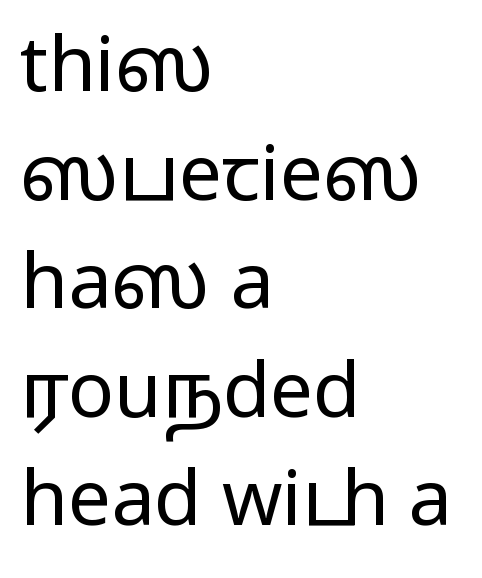
The image shows 77 px regular-weight, wide sans-serif type, upright; set left-aligned, normal line spacing (1.41x), normal letter spacing, not underlined; low stroke contrast and a medium x-height.
